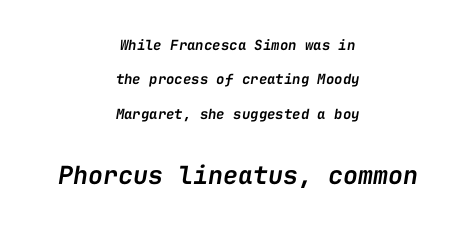
The emphasis by scale lands on block number two, below. The rendering uses a semibold face; strokes are thickened but not to full bold. Look at the tracking — it's just the regular setting, nothing added. A great deal of white space separates one row of letters from the next.
